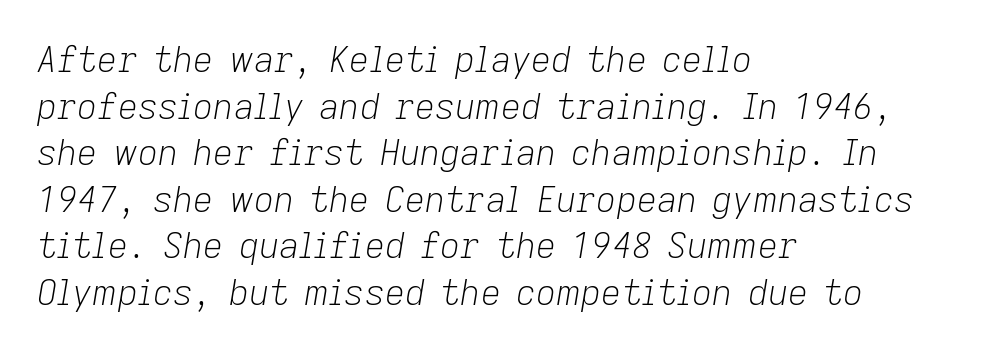
Q: Is the text bold? A: No.
Q: Is the text italic (slanted)? A: Yes, it leans right by about 9 degrees.
Q: Is the text underlined? A: No.
Q: How is the paragraph aligned? A: Left-aligned.
Q: Is the spacing between letters normal or unusually wide? A: Normal.
Q: Is the spacing between lines tight, normal or loose? A: Normal.
Q: Width (condensed, normal, or wide)? A: Normal.
Q: Stroke contrast? A: Low.
Q: x-height? A: Medium.
Q: Monospaced? A: No.
